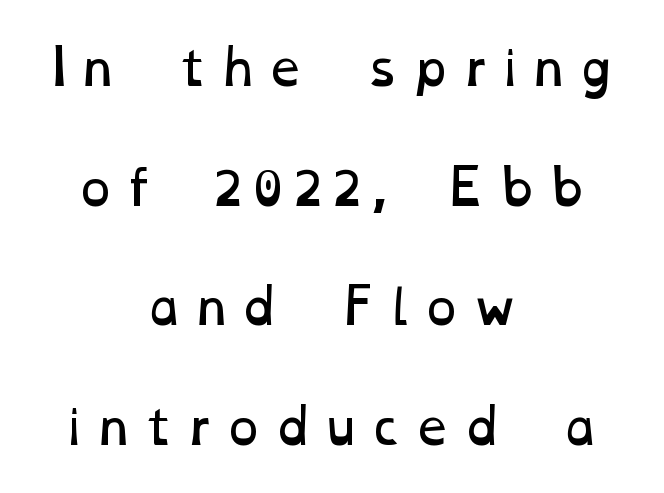
Q: Is the text bold? A: No.
Q: Is the text underlined? A: No.
Q: How is the paragraph aligned? A: Centered.
Q: Is the spacing between lines tight, normal or loose? A: Loose.
Q: Width (condensed, normal, or wide)? A: Wide.
Q: Stroke contrast? A: Low.
Q: x-height? A: Medium.
Q: Monospaced? A: No.
